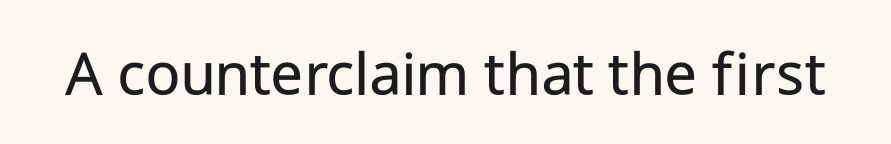
{"serif": "no", "italic": "no", "bold": "no", "weight": "regular", "width": "normal", "stroke_contrast": "low", "x_height": "medium", "monospaced": "no", "underline": "no", "letter_spacing": "normal", "letter_spacing_em": 0.0, "glyph_px": 66}
